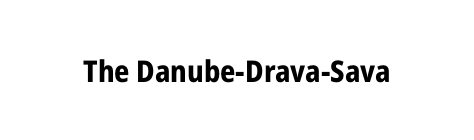
Look at the stroke-to-counter ratio: heavy, a bold. Tracking value appears to be zero — textbook default spacing. Observe the absence of serifs on each vertical stroke in this sample. Proportional: the letters do not fall into vertical columns.
